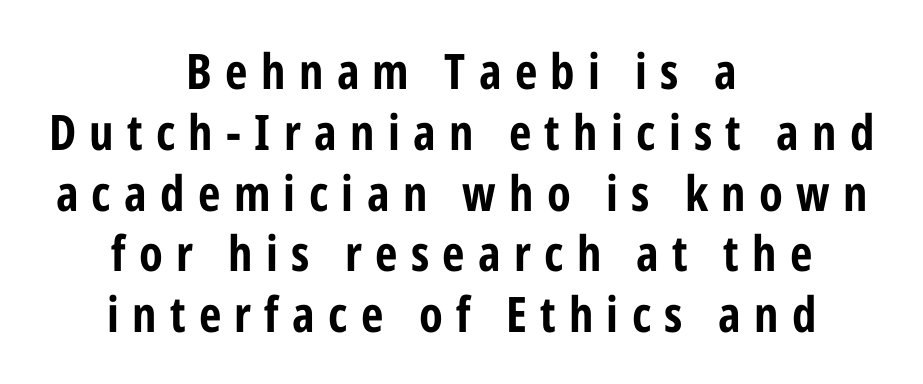
{"serif": "no", "italic": "no", "bold": "yes", "weight": "bold", "width": "condensed", "stroke_contrast": "low", "x_height": "medium", "monospaced": "no", "underline": "no", "align": "center", "line_spacing_ratio": 1.24, "letter_spacing": "wide", "letter_spacing_em": 0.27, "glyph_px": 49}
